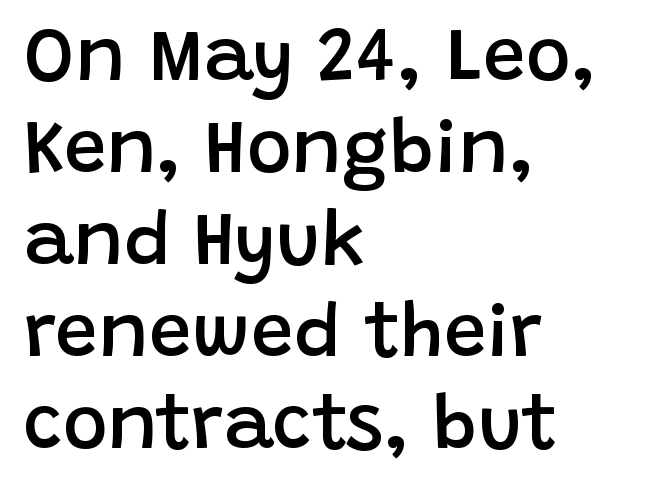
This rendering employs a face without finishing strokes, i.e., a sans-serif. This sample uses plain, unmodified letter spacing. The letters advance in unequal steps, a hallmark of proportional type. In CSS terms this would be text-align: left. On the weight axis this lands at semibold, roughly 600.
